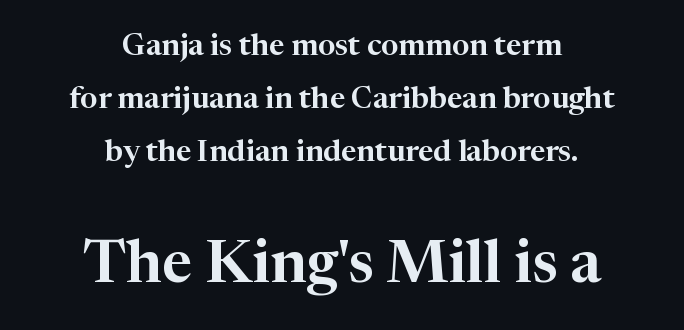
Q: Is the text italic (slanted)? A: No, it is upright.
Q: Is the typeface a serif or a sans-serif typeface? A: Serif.
Q: Is the text underlined? A: No.
Q: How is the paragraph aligned? A: Centered.
Q: Is the spacing between letters normal or unusually wide? A: Normal.
Q: Which block of text is set in a larger size, the first (top) or the second (bottom)? A: The second (bottom) one.
Q: Width (condensed, normal, or wide)? A: Normal.
Q: Stroke contrast? A: High.
Q: x-height? A: Medium.
Q: Monospaced? A: No.
